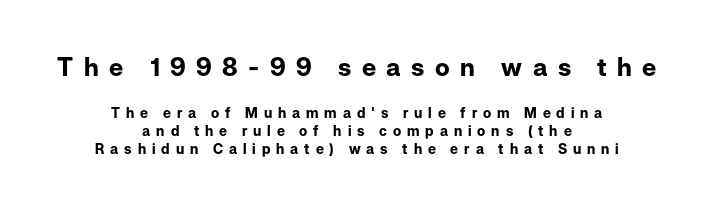
Q: Is the text bold? A: Yes.
Q: Is the text italic (slanted)? A: No, it is upright.
Q: Is the text underlined? A: No.
Q: How is the paragraph aligned? A: Centered.
Q: Is the spacing between letters normal or unusually wide? A: Unusually wide.
Q: Is the spacing between lines tight, normal or loose? A: Normal.
Q: Which block of text is set in a larger size, the first (top) or the second (bottom)? A: The first (top) one.
